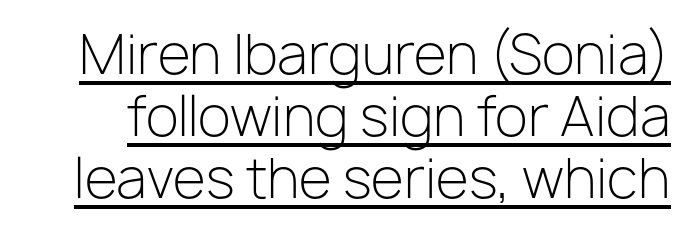
Q: Is the text bold? A: No.
Q: Is the text italic (slanted)? A: No, it is upright.
Q: Is the typeface a serif or a sans-serif typeface? A: Sans-serif.
Q: Is the text underlined? A: Yes.
Q: Is the spacing between letters normal or unusually wide? A: Normal.
Q: Is the spacing between lines tight, normal or loose? A: Tight.
Q: Width (condensed, normal, or wide)? A: Normal.
Q: Stroke contrast? A: Low.
Q: x-height? A: Medium.
Q: Monospaced? A: No.
